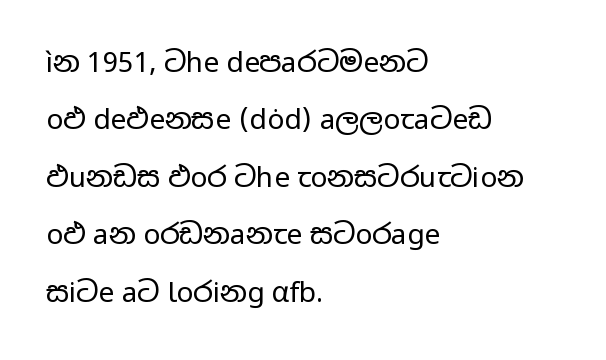
Q: Is the text bold? A: No.
Q: Is the text italic (slanted)? A: No, it is upright.
Q: Is the typeface a serif or a sans-serif typeface? A: Sans-serif.
Q: Is the text underlined? A: No.
Q: How is the paragraph aligned? A: Left-aligned.
Q: Is the spacing between letters normal or unusually wide? A: Normal.
Q: Is the spacing between lines tight, normal or loose? A: Loose.
Q: Width (condensed, normal, or wide)? A: Wide.
Q: Stroke contrast? A: Low.
Q: x-height? A: Medium.
Q: Monospaced? A: No.
